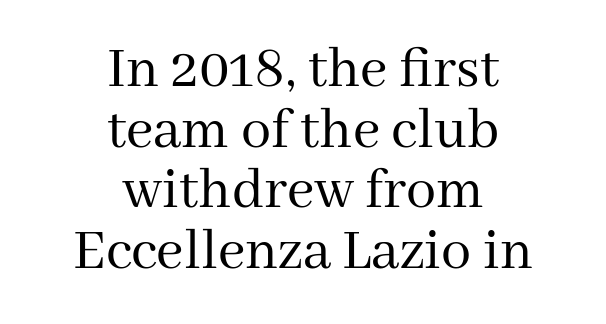
The image shows 60 px regular-weight serif type, upright; set centered, tight line spacing (1.01x), normal letter spacing, not underlined; medium stroke contrast and a medium x-height.
